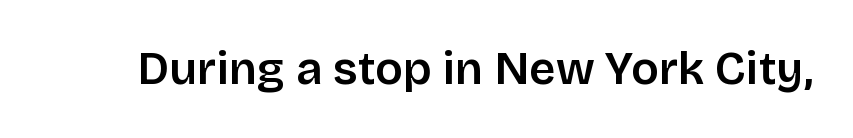
The image shows 46 px semibold sans-serif type, upright; set normal letter spacing, not underlined; low stroke contrast and a large x-height.
